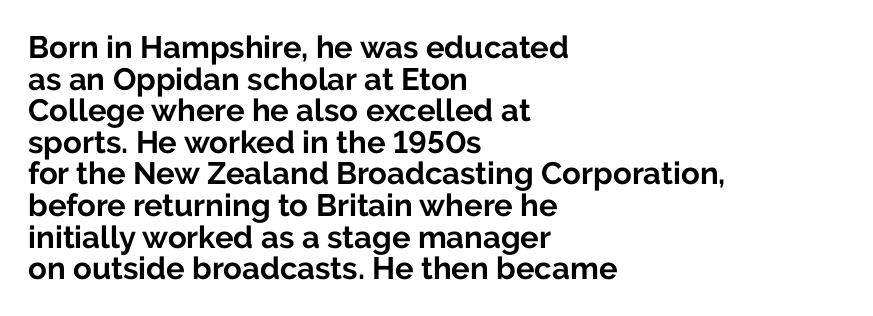
Q: Is the text bold? A: Yes.
Q: Is the text italic (slanted)? A: No, it is upright.
Q: Is the typeface a serif or a sans-serif typeface? A: Sans-serif.
Q: Is the text underlined? A: No.
Q: How is the paragraph aligned? A: Left-aligned.
Q: Is the spacing between letters normal or unusually wide? A: Normal.
Q: Is the spacing between lines tight, normal or loose? A: Tight.
Q: Width (condensed, normal, or wide)? A: Normal.
Q: Stroke contrast? A: Low.
Q: x-height? A: Medium.
Q: Monospaced? A: No.
